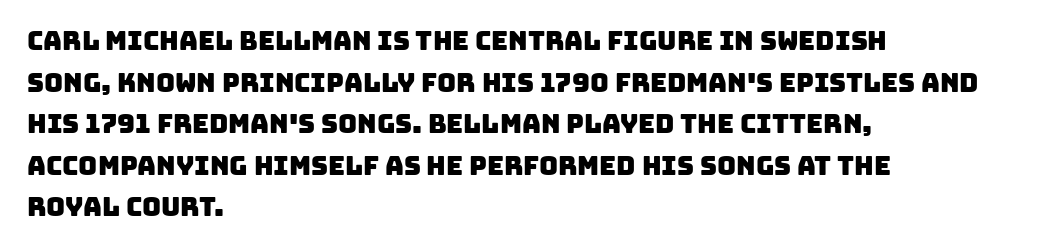
Q: Is the text underlined? A: No.
Q: How is the paragraph aligned? A: Left-aligned.
Q: Is the spacing between letters normal or unusually wide? A: Normal.
Q: Is the spacing between lines tight, normal or loose? A: Normal.
